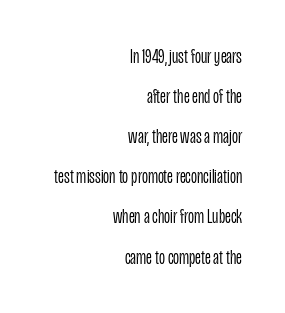
Q: Is the text bold? A: No.
Q: Is the text italic (slanted)? A: No, it is upright.
Q: Is the text underlined? A: No.
Q: How is the paragraph aligned? A: Right-aligned.
Q: Is the spacing between letters normal or unusually wide? A: Normal.
Q: Is the spacing between lines tight, normal or loose? A: Loose.
